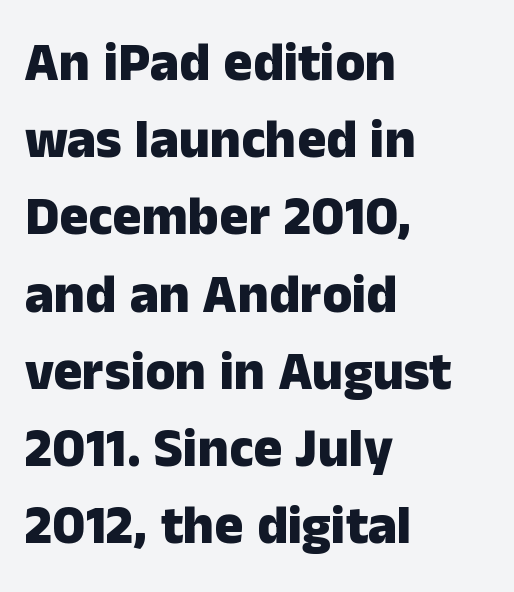
The image shows 54 px heavy sans-serif type, upright; set left-aligned, normal line spacing (1.43x), normal letter spacing, not underlined; low stroke contrast and a medium x-height.
